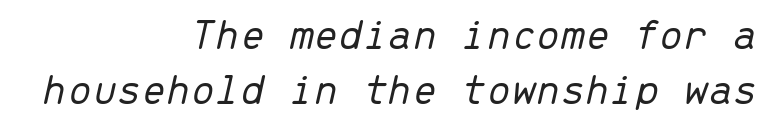
Q: Is the text bold? A: No.
Q: Is the text italic (slanted)? A: Yes, it leans right by about 13 degrees.
Q: Is the text underlined? A: No.
Q: How is the paragraph aligned? A: Right-aligned.
Q: Is the spacing between letters normal or unusually wide? A: Normal.
Q: Is the spacing between lines tight, normal or loose? A: Normal.
Q: Width (condensed, normal, or wide)? A: Normal.
Q: Stroke contrast? A: Low.
Q: x-height? A: Medium.
Q: Monospaced? A: Yes.
